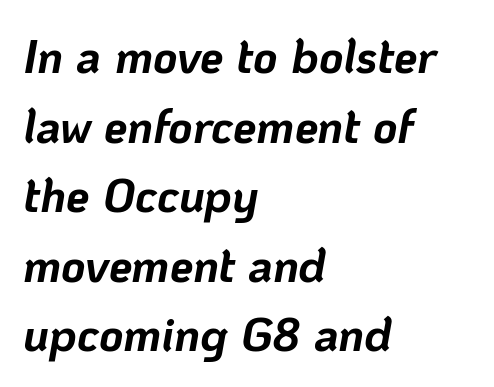
{"italic": "yes", "lean": "right", "slant_degrees": 10, "bold": "yes", "weight": "bold", "width": "normal", "stroke_contrast": "low", "x_height": "medium", "monospaced": "no", "underline": "no", "align": "left", "line_spacing": "normal", "line_spacing_ratio": 1.48, "letter_spacing": "normal", "letter_spacing_em": 0.0, "glyph_px": 47}
